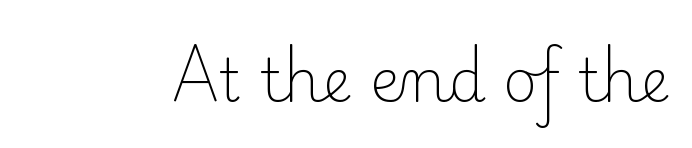
The image shows 59 px light serif type, upright; set normal letter spacing, not underlined; low stroke contrast and a small x-height.
